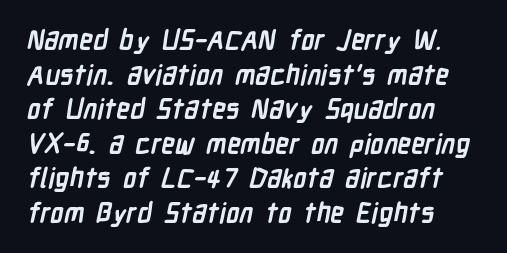
The image shows 27 px bold type; set left-aligned, normal line spacing (1.28x), normal letter spacing, not underlined.
